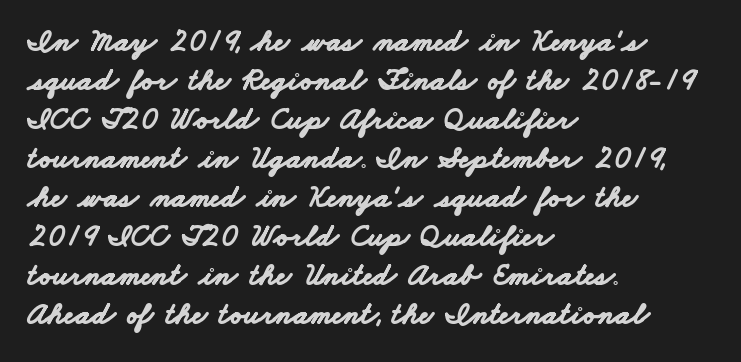
The paragraph has a hard left edge and a soft right edge. Evenly set lines give the paragraph a standard silhouette. Is the letter spacing exaggerated? No — it looks like the ordinary default. Is this a fixed-width face? No — the glyphs have proportional, varying widths.
